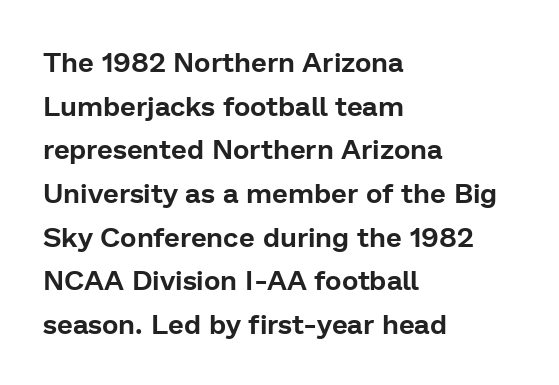
{"serif": "no", "italic": "no", "width": "normal", "stroke_contrast": "low", "x_height": "medium", "monospaced": "no", "underline": "no", "align": "left", "line_spacing": "normal", "line_spacing_ratio": 1.56, "letter_spacing": "normal", "letter_spacing_em": 0.0, "glyph_px": 28}
